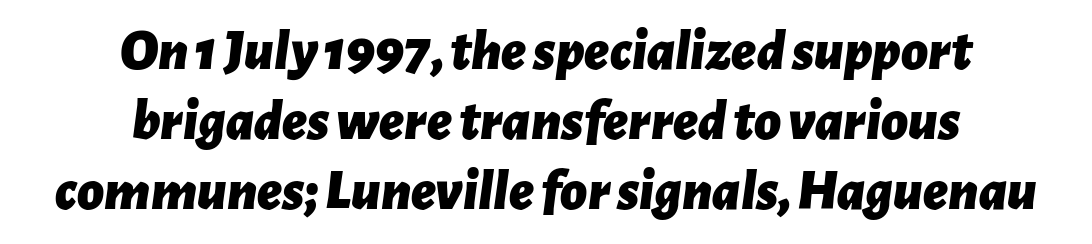
This is heavy type, rendered in bold. Here the designer chose a conventional face with non-uniform glyph widths. Observe the ordinary spacing: letters are neighbours, not strangers. The specimen reads as italic at a glance.
